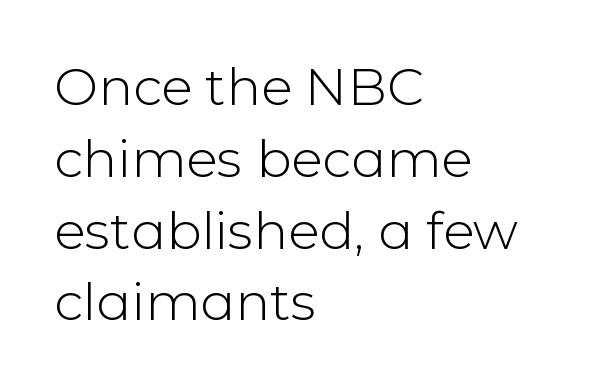
Students, observe: this is what conventionally led text looks like. Does the type have serifs? No, each stem ends abruptly. Line beginnings align vertically; line endings do not. Heaviness? Minimal to ordinary, like unemphasized prose. Each row of text sits above clean, open space.
